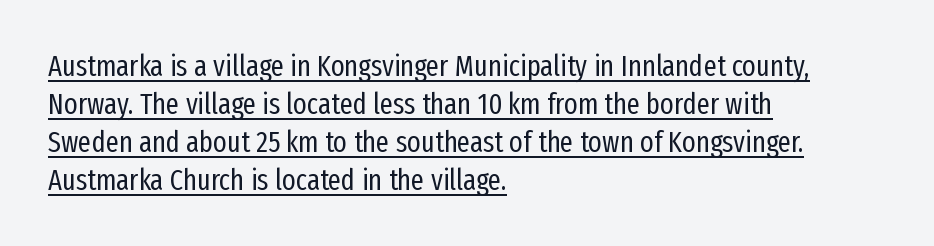
{"serif": "no", "italic": "no", "bold": "no", "weight": "regular", "width": "condensed", "stroke_contrast": "low", "x_height": "medium", "monospaced": "no", "underline": "yes", "align": "left", "line_spacing": "normal", "line_spacing_ratio": 1.31, "letter_spacing": "normal", "letter_spacing_em": 0.0, "glyph_px": 29}
